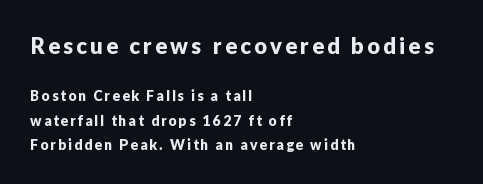
{"italic": "no", "underline": "no", "align": "left", "line_spacing_ratio": 1.72, "larger_block": "first", "size_ratio": 1.57, "glyph_px": 22}
